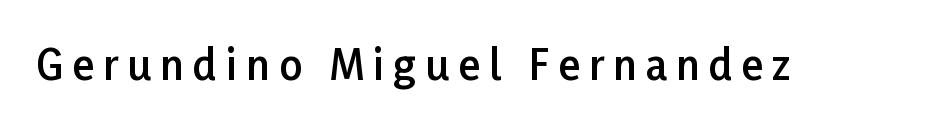
The image shows 41 px semibold sans-serif type, upright; set unusually wide letter spacing (+0.22 em), not underlined; low stroke contrast and a medium x-height.
